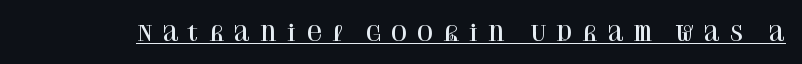
Q: Is the text italic (slanted)? A: No, it is upright.
Q: Is the text underlined? A: Yes.
Q: Is the spacing between letters normal or unusually wide? A: Unusually wide.
